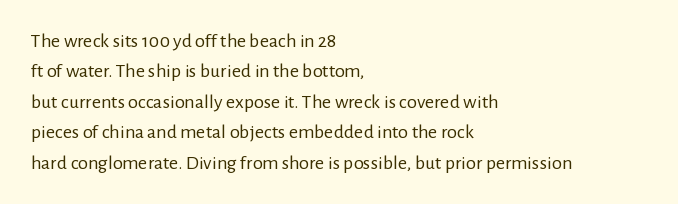
The typesetting does not lean heavy: it is not bold. Words appear dense and cohesive because spacing is normal. Every character sits straight up, as roman type does. What's the leading like? Ordinary, nothing unusual. Glance below the letters and you will spot only blank space.
